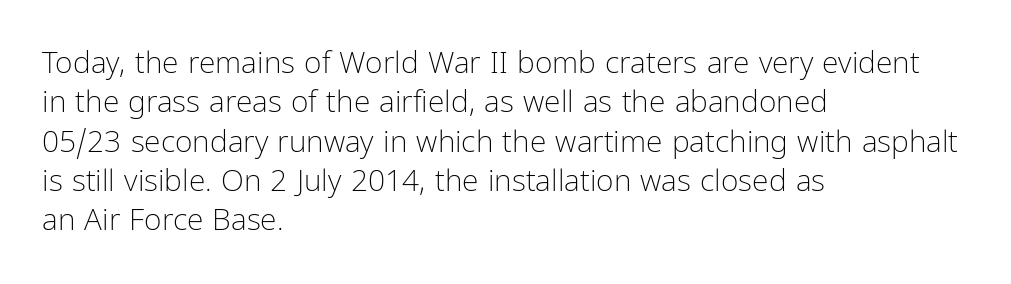
The image shows 30 px light, condensed sans-serif type, upright; set left-aligned, normal line spacing (1.31x), normal letter spacing, not underlined; low stroke contrast and a medium x-height.
